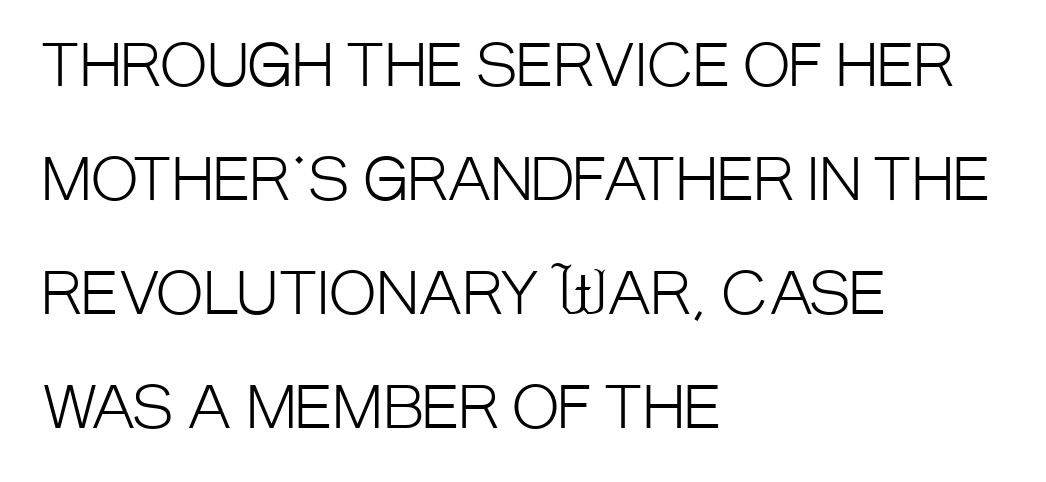
{"serif": "no", "italic": "no", "bold": "no", "weight": "light", "width": "condensed", "stroke_contrast": "low", "x_height": "large", "monospaced": "no", "underline": "no", "align": "left", "line_spacing": "loose", "line_spacing_ratio": 2.0, "letter_spacing": "normal", "letter_spacing_em": 0.0, "glyph_px": 57}
